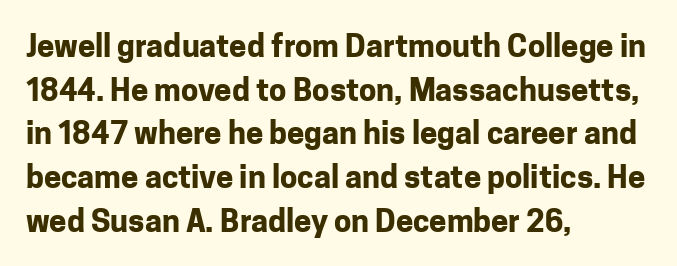
The image shows 31 px bold sans-serif type, upright; set left-aligned, normal line spacing (1.41x), normal letter spacing, not underlined; low stroke contrast and a medium x-height.
